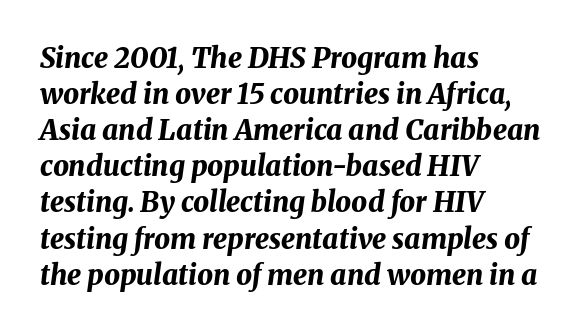
Q: Is the text bold? A: Yes.
Q: Is the text italic (slanted)? A: Yes, it leans right by about 8 degrees.
Q: Is the text underlined? A: No.
Q: How is the paragraph aligned? A: Left-aligned.
Q: Is the spacing between letters normal or unusually wide? A: Normal.
Q: Is the spacing between lines tight, normal or loose? A: Normal.
Q: Width (condensed, normal, or wide)? A: Normal.
Q: Stroke contrast? A: Medium.
Q: x-height? A: Medium.
Q: Monospaced? A: No.
